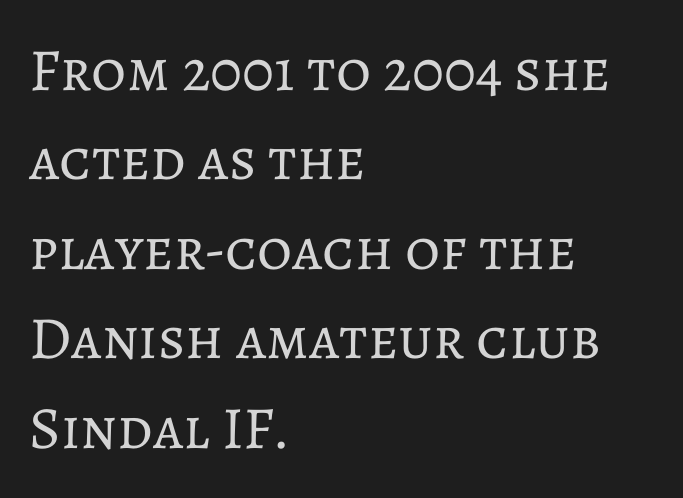
Q: Is the text bold? A: No.
Q: Is the text italic (slanted)? A: No, it is upright.
Q: Is the text underlined? A: No.
Q: How is the paragraph aligned? A: Left-aligned.
Q: Is the spacing between letters normal or unusually wide? A: Normal.
Q: Is the spacing between lines tight, normal or loose? A: Normal.
Q: Width (condensed, normal, or wide)? A: Normal.
Q: Stroke contrast? A: Low.
Q: x-height? A: Medium.
Q: Monospaced? A: No.
